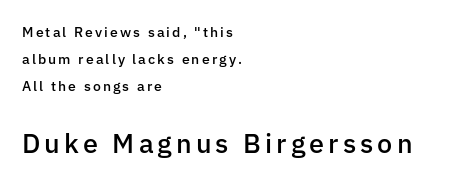
Q: Is the text bold? A: Semi-bold.
Q: Is the text italic (slanted)? A: No, it is upright.
Q: Is the text underlined? A: No.
Q: How is the paragraph aligned? A: Left-aligned.
Q: Is the spacing between lines tight, normal or loose? A: Loose.
Q: Which block of text is set in a larger size, the first (top) or the second (bottom)? A: The second (bottom) one.
